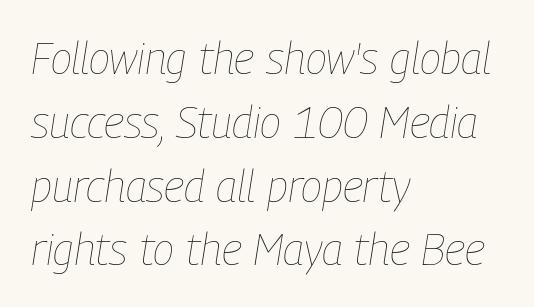
{"italic": "yes", "lean": "right", "slant_degrees": 9, "bold": "no", "weight": "thin", "width": "condensed", "stroke_contrast": "low", "x_height": "medium", "monospaced": "no", "underline": "no", "align": "left", "line_spacing": "normal", "line_spacing_ratio": 1.45, "letter_spacing": "normal", "letter_spacing_em": 0.0, "glyph_px": 44}
